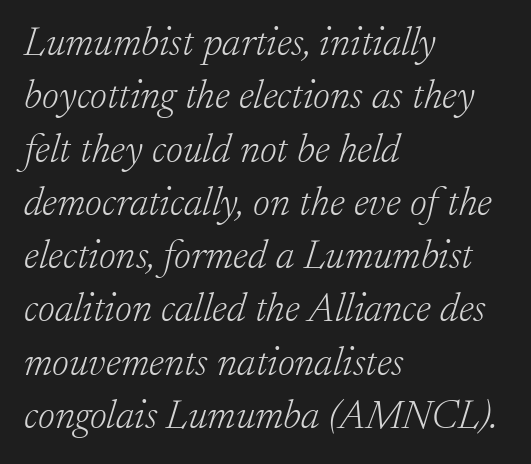
Q: Is the text bold? A: No.
Q: Is the text italic (slanted)? A: Yes, it leans right by about 17 degrees.
Q: Is the typeface a serif or a sans-serif typeface? A: Serif.
Q: Is the text underlined? A: No.
Q: How is the paragraph aligned? A: Left-aligned.
Q: Is the spacing between letters normal or unusually wide? A: Normal.
Q: Is the spacing between lines tight, normal or loose? A: Normal.
Q: Width (condensed, normal, or wide)? A: Normal.
Q: Stroke contrast? A: Low.
Q: x-height? A: Small.
Q: Monospaced? A: No.
